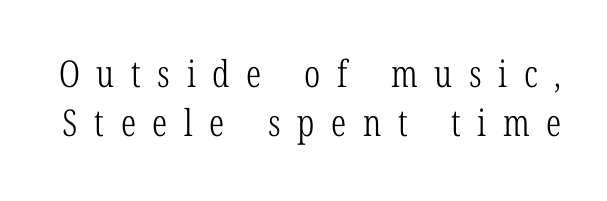
{"serif": "yes", "italic": "no", "bold": "no", "weight": "light", "width": "condensed", "stroke_contrast": "low", "x_height": "medium", "monospaced": "no", "underline": "no", "line_spacing": "normal", "line_spacing_ratio": 1.32, "letter_spacing": "wide", "letter_spacing_em": 0.45, "glyph_px": 37}
